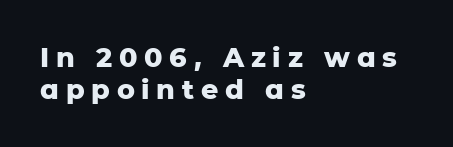
{"italic": "no", "bold": "yes", "underline": "no", "align": "left", "line_spacing_ratio": 1.2, "letter_spacing": "wide", "letter_spacing_em": 0.25, "glyph_px": 27}
